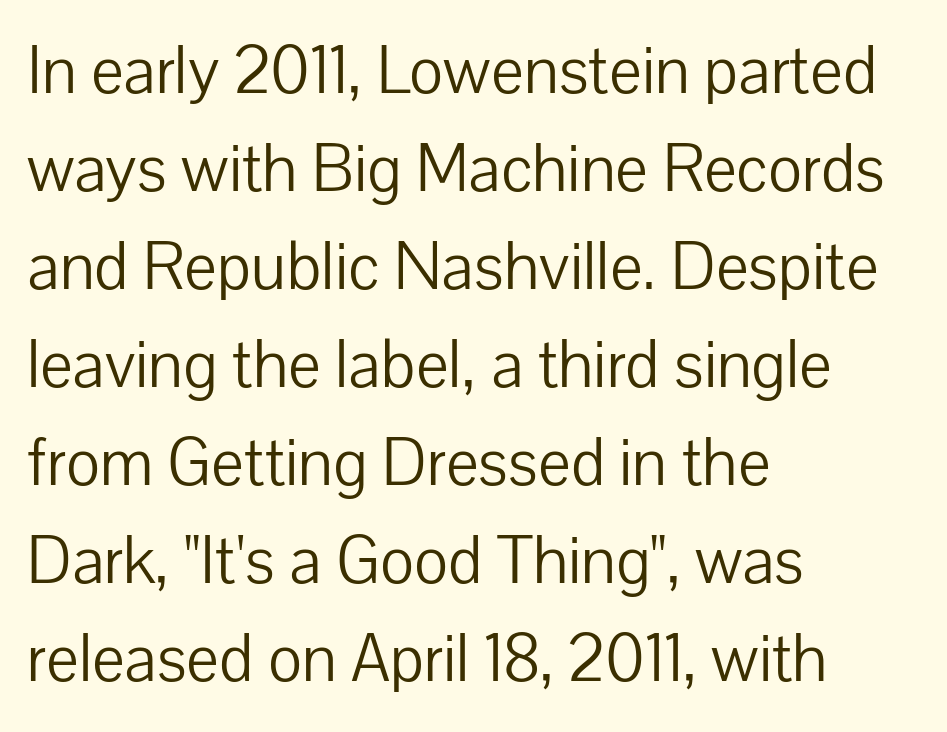
The image shows 69 px light sans-serif type, upright; set left-aligned, normal line spacing (1.42x), normal letter spacing, not underlined; low stroke contrast and a medium x-height.
